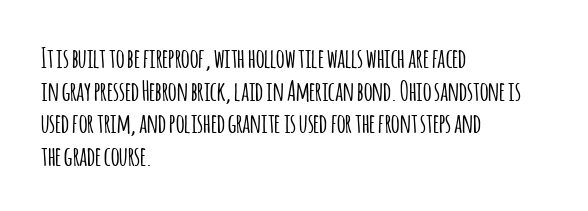
{"italic": "no", "underline": "no", "align": "left", "line_spacing_ratio": 1.21, "letter_spacing": "normal", "letter_spacing_em": 0.0, "glyph_px": 27}
